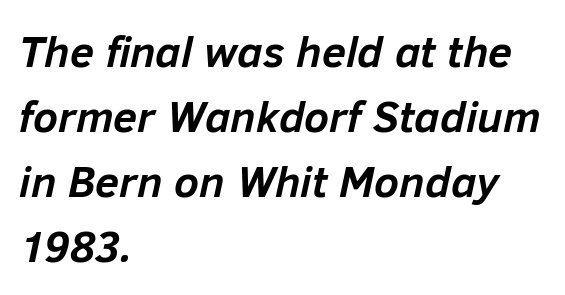
You could call the tracking neutral — neither tight nor loose. You could not count columns in this text — the font is proportionally spaced. On the weight axis this lands at bold, roughly 700. Each row of text sits above clean, open space. Layout note: lines flush left. Regarding leading, the lines here are spaced in the standard way.
